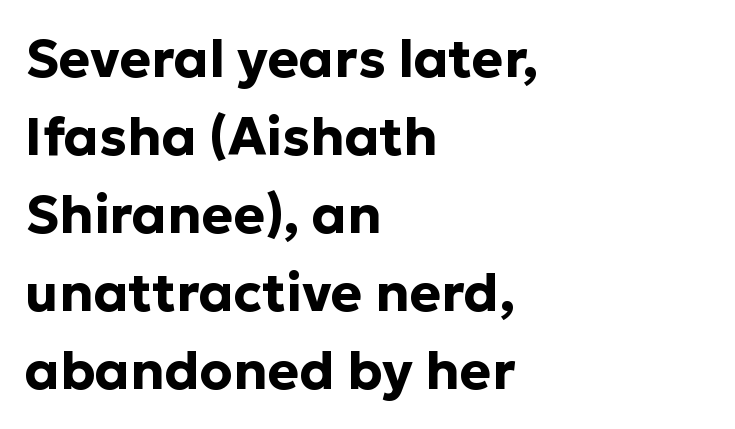
Q: Is the text bold? A: Yes.
Q: Is the text italic (slanted)? A: No, it is upright.
Q: Is the typeface a serif or a sans-serif typeface? A: Sans-serif.
Q: Is the text underlined? A: No.
Q: How is the paragraph aligned? A: Left-aligned.
Q: Is the spacing between letters normal or unusually wide? A: Normal.
Q: Is the spacing between lines tight, normal or loose? A: Normal.
Q: Width (condensed, normal, or wide)? A: Normal.
Q: Stroke contrast? A: Low.
Q: x-height? A: Medium.
Q: Monospaced? A: No.
